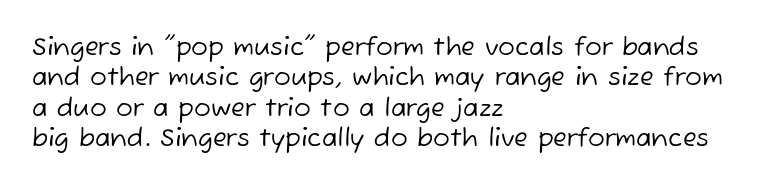
The letters look calm and open, with moderate or lighter stems. Does extra space separate the letters? No, they use regular spacing. Rule under the text: the space is simply empty. Left-aligned paragraph, ragged on the right.
